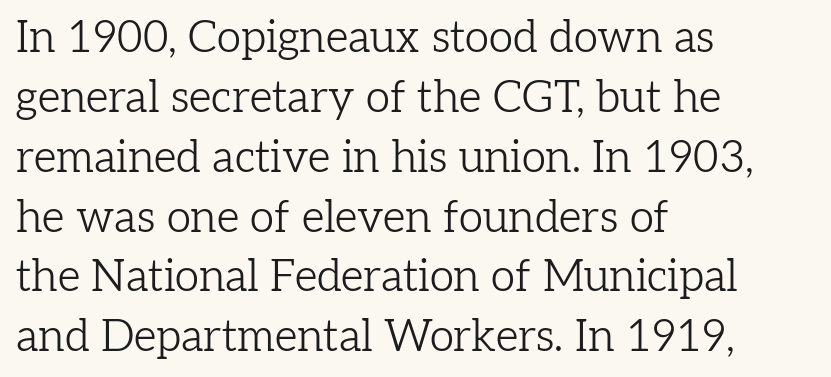
{"serif": "yes", "italic": "no", "bold": "no", "weight": "light", "width": "normal", "stroke_contrast": "low", "x_height": "medium", "monospaced": "no", "underline": "no", "align": "left", "line_spacing": "normal", "line_spacing_ratio": 1.36, "letter_spacing": "normal", "letter_spacing_em": 0.0, "glyph_px": 44}
